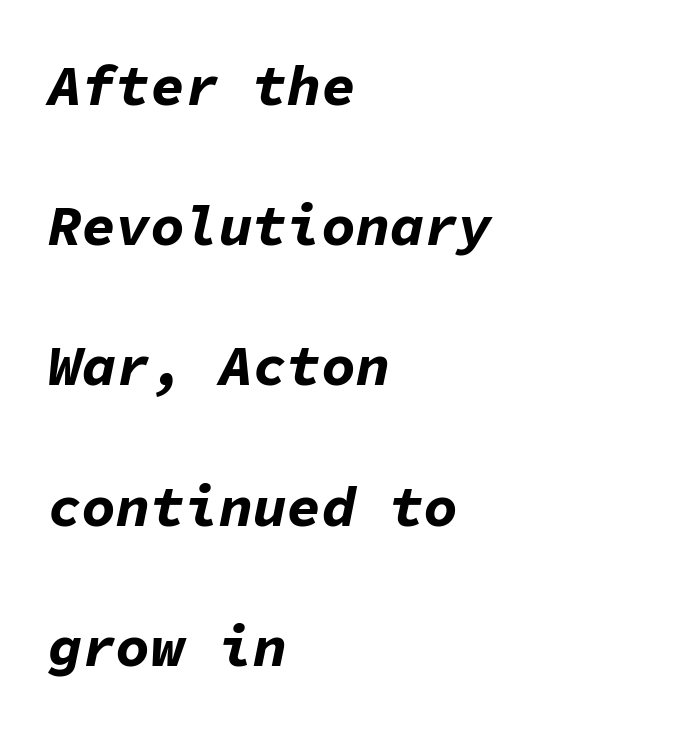
Q: Is the text bold? A: Yes.
Q: Is the text italic (slanted)? A: Yes, it leans right by about 11 degrees.
Q: Is the text underlined? A: No.
Q: How is the paragraph aligned? A: Left-aligned.
Q: Is the spacing between letters normal or unusually wide? A: Normal.
Q: Is the spacing between lines tight, normal or loose? A: Loose.
Q: Width (condensed, normal, or wide)? A: Normal.
Q: Stroke contrast? A: Low.
Q: x-height? A: Medium.
Q: Monospaced? A: Yes.
